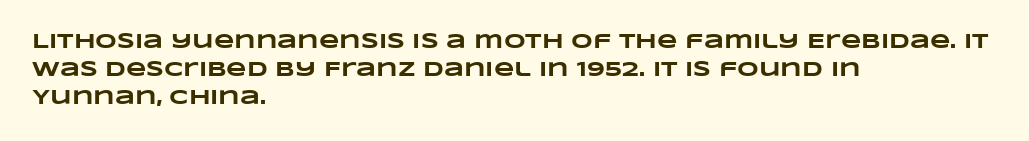
{"bold": "yes", "underline": "no", "align": "left", "line_spacing": "normal", "line_spacing_ratio": 1.33, "letter_spacing": "normal", "letter_spacing_em": 0.0, "glyph_px": 21}
